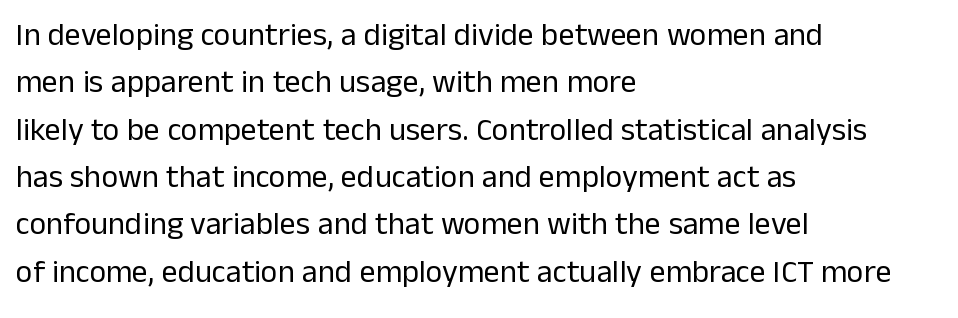
{"serif": "no", "italic": "no", "bold": "no", "weight": "regular", "width": "normal", "stroke_contrast": "low", "x_height": "medium", "monospaced": "no", "underline": "no", "align": "left", "line_spacing": "normal", "line_spacing_ratio": 1.48, "letter_spacing": "normal", "letter_spacing_em": 0.0, "glyph_px": 32}
